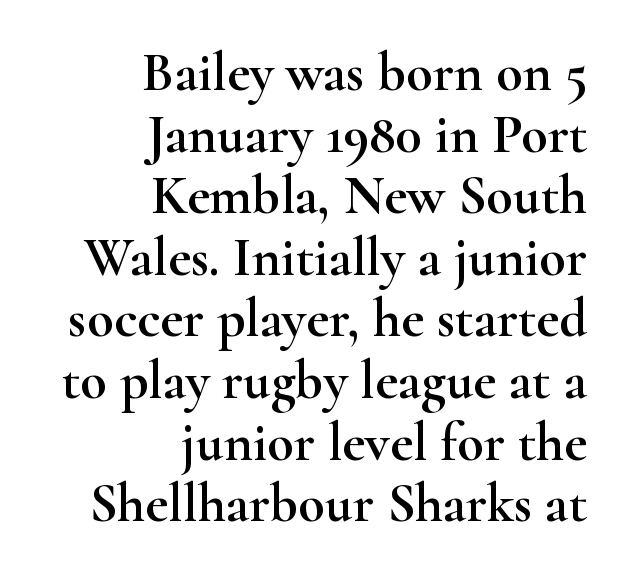
Q: Is the text italic (slanted)? A: No, it is upright.
Q: Is the typeface a serif or a sans-serif typeface? A: Serif.
Q: Is the text underlined? A: No.
Q: How is the paragraph aligned? A: Right-aligned.
Q: Is the spacing between letters normal or unusually wide? A: Normal.
Q: Is the spacing between lines tight, normal or loose? A: Tight.
Q: Width (condensed, normal, or wide)? A: Wide.
Q: Stroke contrast? A: High.
Q: x-height? A: Small.
Q: Monospaced? A: No.
